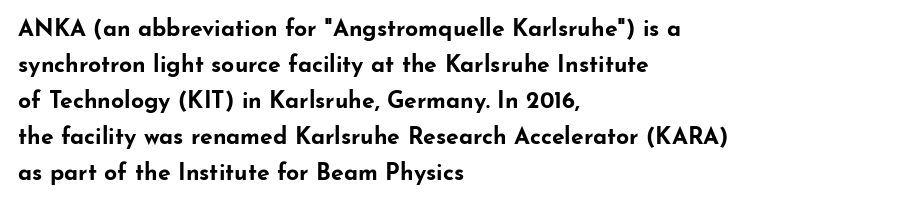
The line-height multiplier appears to be the usual default. Plain, unruled lines of type. The type is set solid horizontally, with unmodified tracking. Horizontal alignment here is leftward, the default for most running prose. Does the weight exceed regular? Yes, all the way to bold.
